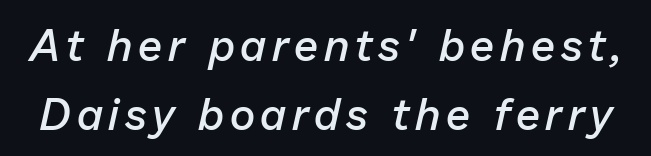
The image shows 44 px semibold type, italic (leaning right); set normal line spacing (1.56x), not underlined; low stroke contrast and a medium x-height.
